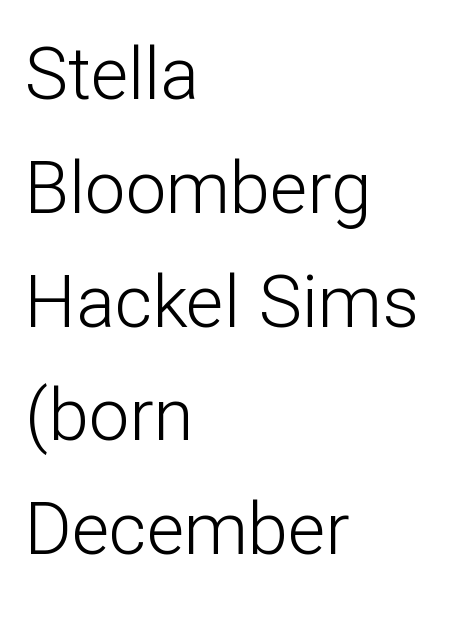
The image shows 72 px light sans-serif type, upright; set left-aligned, normal line spacing (1.58x), normal letter spacing, not underlined; low stroke contrast and a medium x-height.
